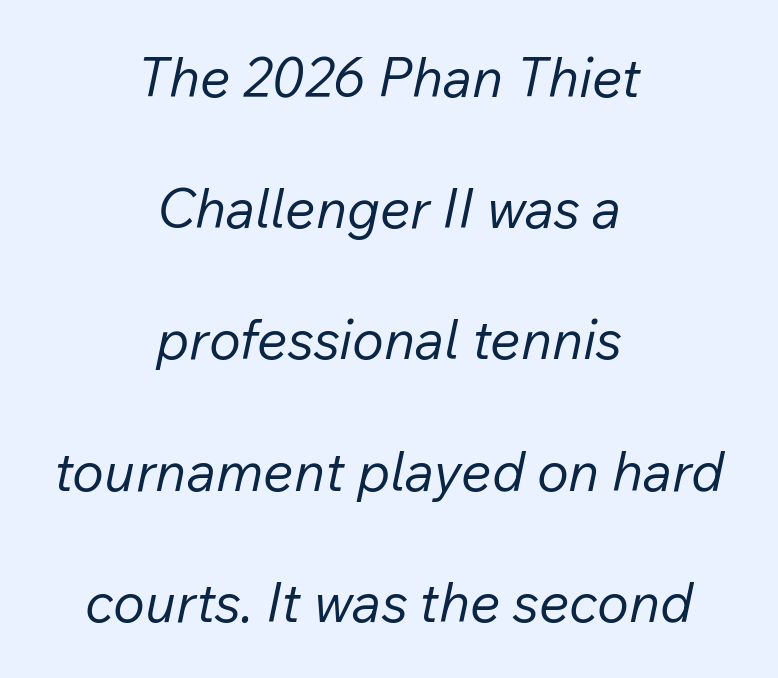
{"italic": "yes", "lean": "right", "slant_degrees": 12, "bold": "no", "weight": "regular", "width": "normal", "stroke_contrast": "low", "x_height": "medium", "monospaced": "no", "underline": "no", "align": "center", "line_spacing": "loose", "line_spacing_ratio": 2.43, "letter_spacing": "normal", "letter_spacing_em": 0.0, "glyph_px": 54}
